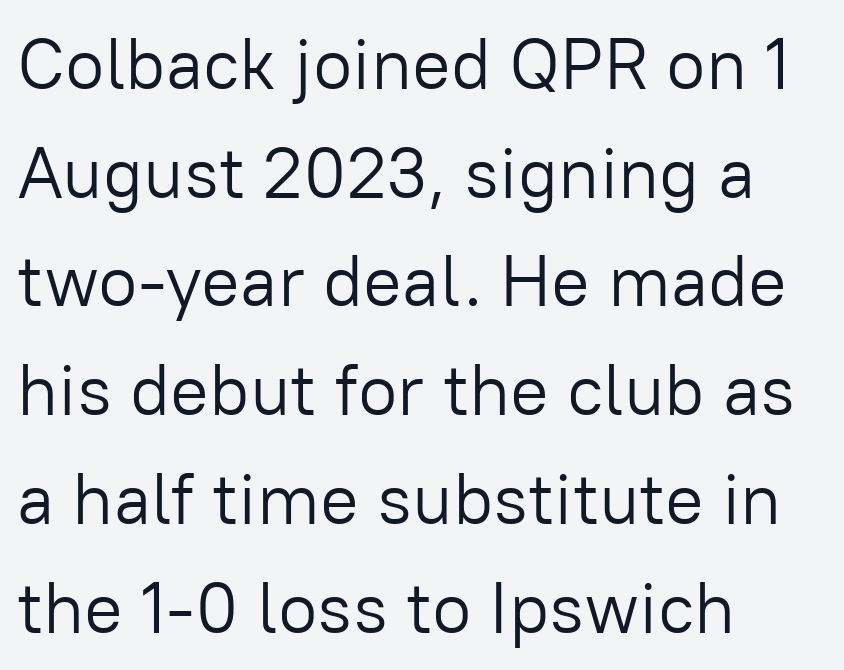
Q: Is the text bold? A: No.
Q: Is the text italic (slanted)? A: No, it is upright.
Q: Is the typeface a serif or a sans-serif typeface? A: Sans-serif.
Q: Is the text underlined? A: No.
Q: How is the paragraph aligned? A: Left-aligned.
Q: Is the spacing between letters normal or unusually wide? A: Normal.
Q: Is the spacing between lines tight, normal or loose? A: Normal.
Q: Width (condensed, normal, or wide)? A: Normal.
Q: Stroke contrast? A: Low.
Q: x-height? A: Medium.
Q: Monospaced? A: No.
